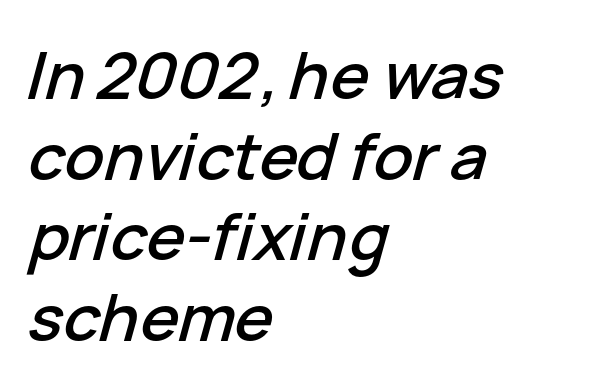
{"italic": "yes", "lean": "right", "slant_degrees": 15, "width": "normal", "stroke_contrast": "low", "x_height": "medium", "monospaced": "no", "underline": "no", "align": "left", "line_spacing_ratio": 1.24, "letter_spacing": "normal", "letter_spacing_em": 0.0, "glyph_px": 65}
